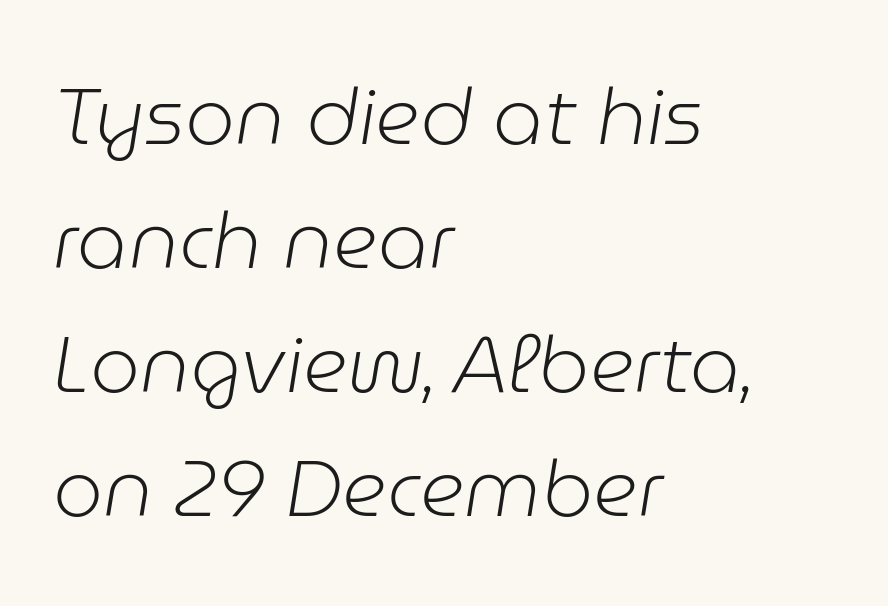
Q: Is the text bold? A: No.
Q: Is the text italic (slanted)? A: Yes, it leans right by about 9 degrees.
Q: Is the text underlined? A: No.
Q: How is the paragraph aligned? A: Left-aligned.
Q: Is the spacing between letters normal or unusually wide? A: Normal.
Q: Is the spacing between lines tight, normal or loose? A: Normal.
Q: Width (condensed, normal, or wide)? A: Normal.
Q: Stroke contrast? A: Low.
Q: x-height? A: Medium.
Q: Monospaced? A: No.
